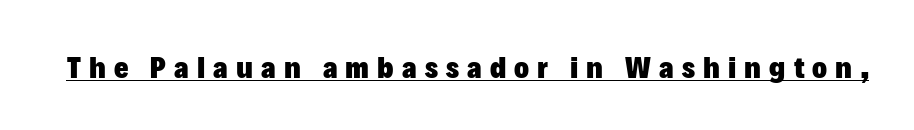
Q: Is the text bold? A: Yes.
Q: Is the text italic (slanted)? A: No, it is upright.
Q: Is the typeface a serif or a sans-serif typeface? A: Sans-serif.
Q: Is the text underlined? A: Yes.
Q: Is the spacing between letters normal or unusually wide? A: Unusually wide.
Q: Width (condensed, normal, or wide)? A: Normal.
Q: Stroke contrast? A: Low.
Q: x-height? A: Medium.
Q: Monospaced? A: No.
